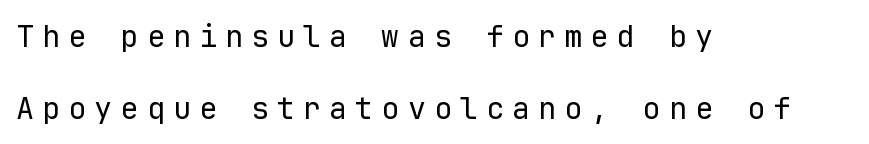
{"serif": "no", "italic": "no", "bold": "no", "weight": "regular", "width": "normal", "stroke_contrast": "low", "x_height": "medium", "monospaced": "yes", "underline": "no", "align": "left", "line_spacing": "loose", "line_spacing_ratio": 2.39, "letter_spacing": "wide", "letter_spacing_em": 0.27, "glyph_px": 30}
